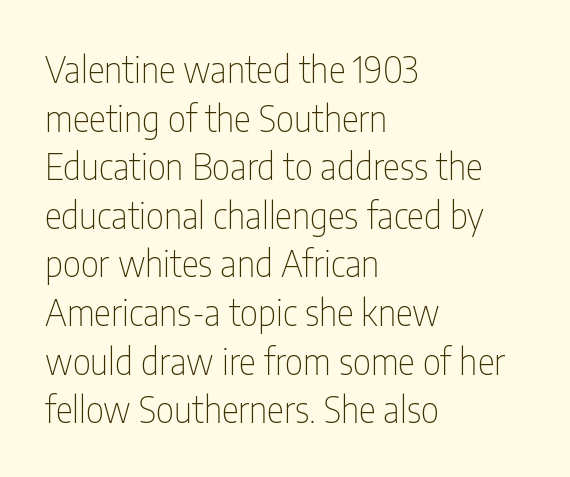
Q: Is the text bold? A: No.
Q: Is the text italic (slanted)? A: No, it is upright.
Q: Is the typeface a serif or a sans-serif typeface? A: Sans-serif.
Q: Is the text underlined? A: No.
Q: How is the paragraph aligned? A: Left-aligned.
Q: Is the spacing between letters normal or unusually wide? A: Normal.
Q: Is the spacing between lines tight, normal or loose? A: Normal.
Q: Width (condensed, normal, or wide)? A: Condensed.
Q: Stroke contrast? A: Low.
Q: x-height? A: Medium.
Q: Monospaced? A: No.
